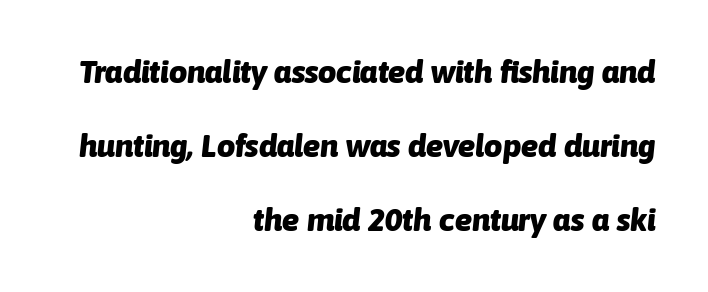
Q: Is the text bold? A: Yes.
Q: Is the text italic (slanted)? A: Yes, it leans right by about 6 degrees.
Q: Is the text underlined? A: No.
Q: How is the paragraph aligned? A: Right-aligned.
Q: Is the spacing between letters normal or unusually wide? A: Normal.
Q: Is the spacing between lines tight, normal or loose? A: Loose.
Q: Width (condensed, normal, or wide)? A: Normal.
Q: Stroke contrast? A: Low.
Q: x-height? A: Medium.
Q: Monospaced? A: No.
